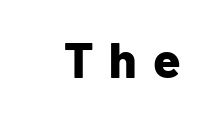
Q: Is the text bold? A: Yes.
Q: Is the text italic (slanted)? A: No, it is upright.
Q: Is the typeface a serif or a sans-serif typeface? A: Sans-serif.
Q: Is the text underlined? A: No.
Q: Is the spacing between letters normal or unusually wide? A: Unusually wide.
Q: Width (condensed, normal, or wide)? A: Normal.
Q: Stroke contrast? A: Low.
Q: x-height? A: Medium.
Q: Monospaced? A: No.
